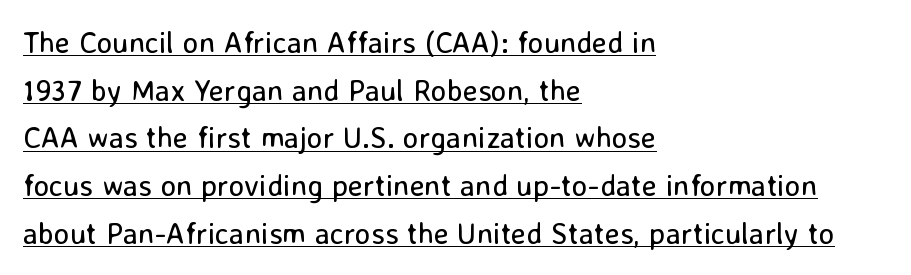
{"serif": "no", "italic": "no", "bold": "no", "weight": "regular", "width": "normal", "stroke_contrast": "low", "x_height": "medium", "monospaced": "no", "underline": "yes", "align": "left", "line_spacing": "normal", "line_spacing_ratio": 1.59, "letter_spacing": "normal", "letter_spacing_em": 0.0, "glyph_px": 30}
